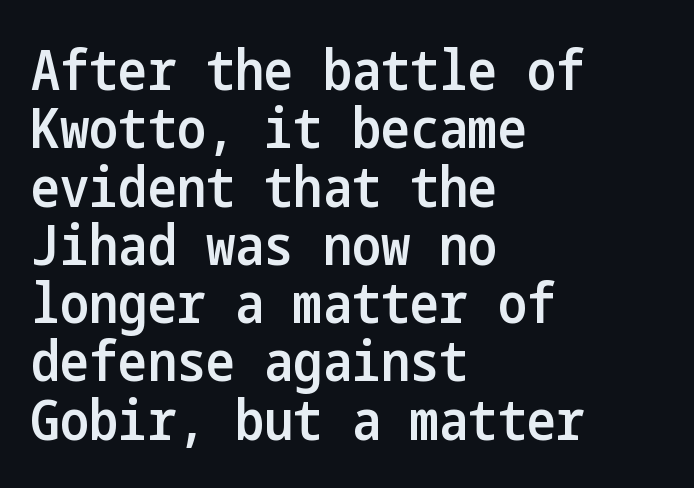
These lines huddle together more closely than default settings would place them. These lines were composed using upright roman letters. I'd describe the lettering as semibold — firm but not a full bold. Type without underlining. The glyphs in this specimen are sans serif. This rendering leaves character spacing at its baseline value.
